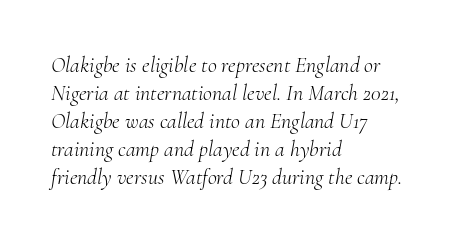
This rendering leaves character spacing at its baseline value. No chunkiness to these letters — they're not bold. The space between consecutive lines is moderate. An italicized treatment has been applied to the whole sample. Lines of text with bare space underneath.
